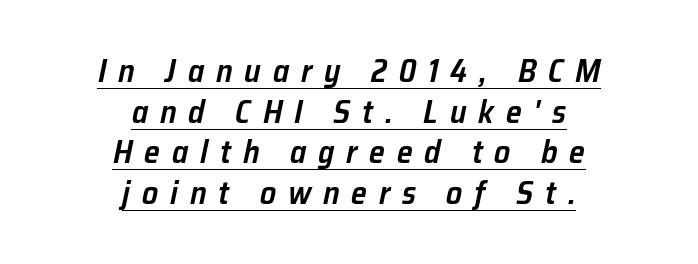
Leading: standard. The whitespace from short lines is split evenly between both sides. This sample uses expanded letter spacing, leaving extra air between glyphs. Has an underline been added? It has. Summary of weight: moderately heavy, a semibold. The passage shown is typed in a proportional face where columns would drift.
